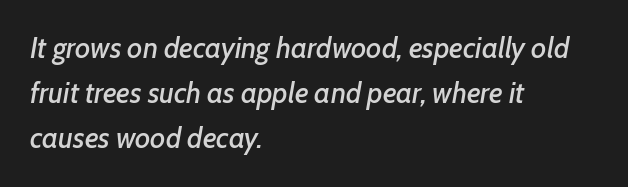
Q: Is the text italic (slanted)? A: Yes, it leans right by about 7 degrees.
Q: Is the text underlined? A: No.
Q: How is the paragraph aligned? A: Left-aligned.
Q: Is the spacing between letters normal or unusually wide? A: Normal.
Q: Is the spacing between lines tight, normal or loose? A: Normal.
Q: Width (condensed, normal, or wide)? A: Normal.
Q: Stroke contrast? A: Low.
Q: x-height? A: Medium.
Q: Monospaced? A: No.
